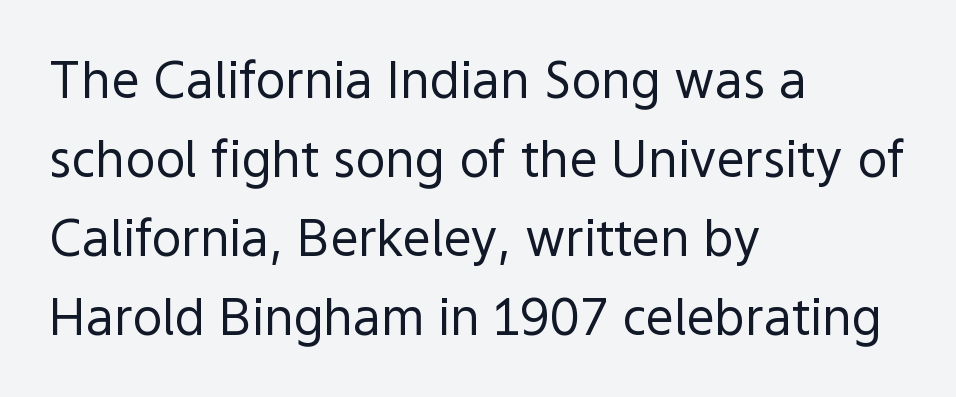
Q: Is the text bold? A: No.
Q: Is the text italic (slanted)? A: No, it is upright.
Q: Is the typeface a serif or a sans-serif typeface? A: Sans-serif.
Q: Is the text underlined? A: No.
Q: How is the paragraph aligned? A: Left-aligned.
Q: Is the spacing between letters normal or unusually wide? A: Normal.
Q: Is the spacing between lines tight, normal or loose? A: Normal.
Q: Width (condensed, normal, or wide)? A: Normal.
Q: x-height? A: Medium.
Q: Monospaced? A: No.
